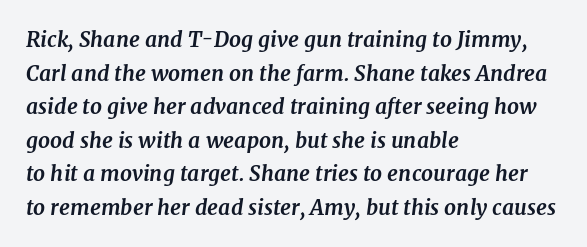
The image shows 21 px bold type, italic (leaning right); set left-aligned, normal line spacing (1.6x), normal letter spacing, not underlined.
